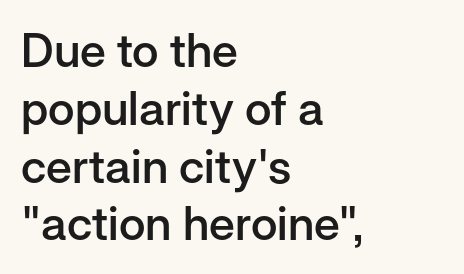
Q: Is the text bold? A: Semi-bold.
Q: Is the text italic (slanted)? A: No, it is upright.
Q: Is the typeface a serif or a sans-serif typeface? A: Sans-serif.
Q: Is the text underlined? A: No.
Q: How is the paragraph aligned? A: Left-aligned.
Q: Is the spacing between letters normal or unusually wide? A: Normal.
Q: Width (condensed, normal, or wide)? A: Normal.
Q: Stroke contrast? A: Low.
Q: x-height? A: Medium.
Q: Monospaced? A: No.
